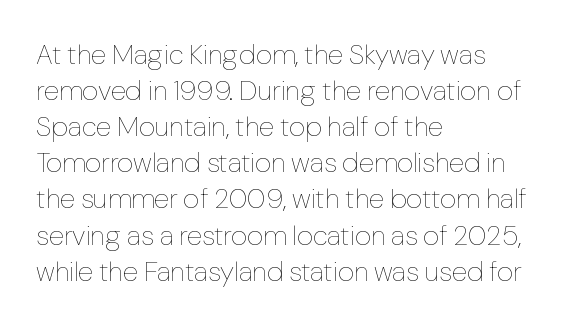
{"italic": "no", "bold": "no", "weight": "thin", "width": "normal", "stroke_contrast": "low", "x_height": "medium", "monospaced": "no", "underline": "no", "align": "left", "line_spacing": "normal", "line_spacing_ratio": 1.29, "letter_spacing": "normal", "letter_spacing_em": 0.0, "glyph_px": 28}
